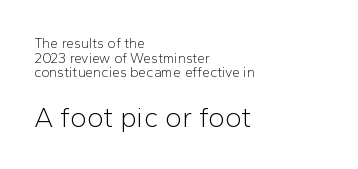
The image shows 28 px light sans-serif type, upright; set left-aligned, tight line spacing (1.04x), normal letter spacing, not underlined; the second (bottom) block is 2.0x larger; low stroke contrast and a medium x-height.
